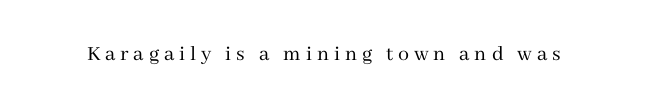
The font is comparable to plain body text, perhaps lighter. The font's upright variant was chosen for this text. The gaps between neighbouring characters are conspicuously large. Rule under the text: the space is simply empty.
